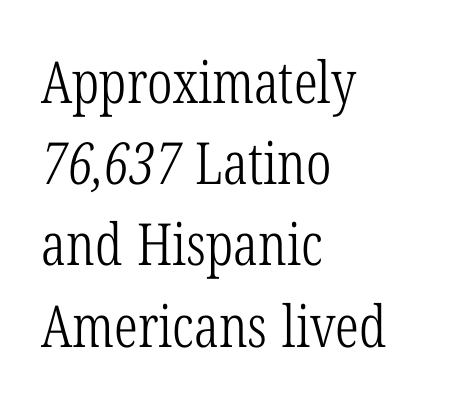
The image shows 58 px light, condensed serif type; set left-aligned, normal line spacing (1.4x), normal letter spacing, not underlined; low stroke contrast and a medium x-height.
